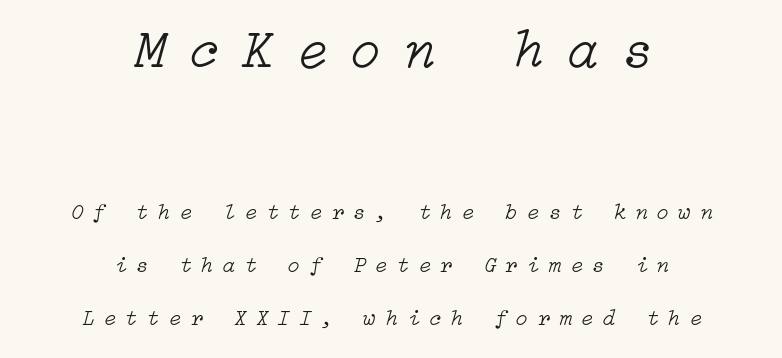
{"italic": "yes", "lean": "right", "slant_degrees": 15, "bold": "no", "weight": "light", "width": "normal", "stroke_contrast": "low", "x_height": "medium", "underline": "no", "align": "center", "line_spacing": "loose", "line_spacing_ratio": 2.4, "letter_spacing": "wide", "letter_spacing_em": 0.44, "larger_block": "first", "size_ratio": 2.5, "glyph_px": 55}
